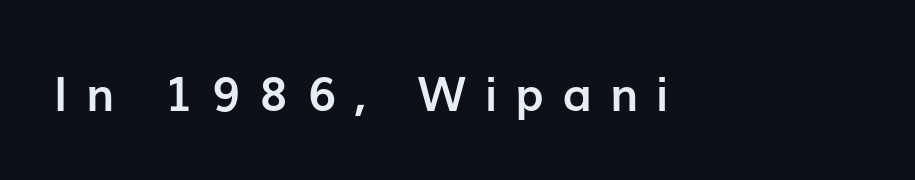
{"serif": "no", "italic": "no", "bold": "yes", "weight": "semibold", "width": "normal", "stroke_contrast": "low", "x_height": "medium", "monospaced": "no", "underline": "no", "letter_spacing": "wide", "letter_spacing_em": 0.39, "glyph_px": 47}
